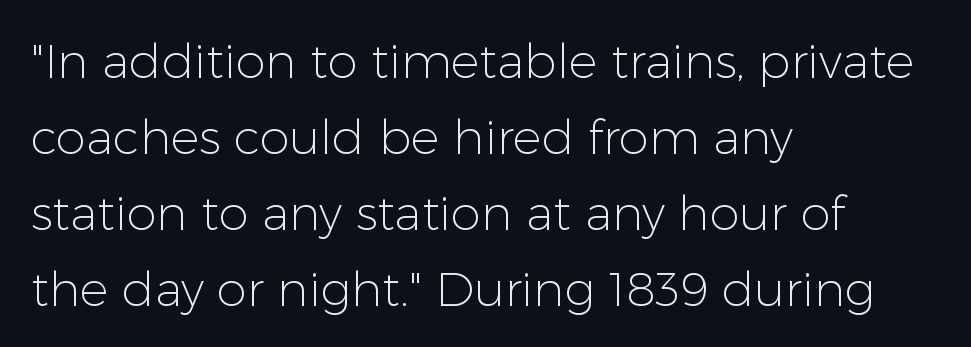
The image shows 48 px light sans-serif type, upright; set left-aligned, normal line spacing (1.58x), normal letter spacing, not underlined; low stroke contrast and a medium x-height.
